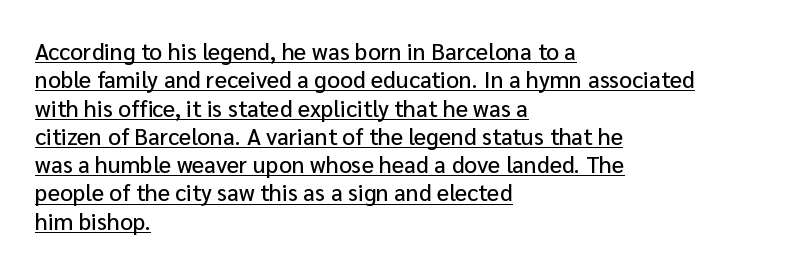
Vertical strokes here are truly vertical. A continuous stroke trails under the words, as in a hyperlink. All the whitespace from short lines collects on the right. Standard letterfit; no display-style spreading of the glyphs.
